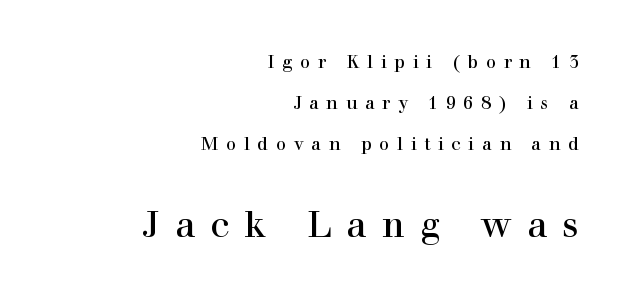
Q: Is the text italic (slanted)? A: No, it is upright.
Q: Is the typeface a serif or a sans-serif typeface? A: Serif.
Q: Is the text underlined? A: No.
Q: How is the paragraph aligned? A: Right-aligned.
Q: Is the spacing between letters normal or unusually wide? A: Unusually wide.
Q: Is the spacing between lines tight, normal or loose? A: Loose.
Q: Which block of text is set in a larger size, the first (top) or the second (bottom)? A: The second (bottom) one.
Q: Width (condensed, normal, or wide)? A: Normal.
Q: x-height? A: Medium.
Q: Monospaced? A: No.
